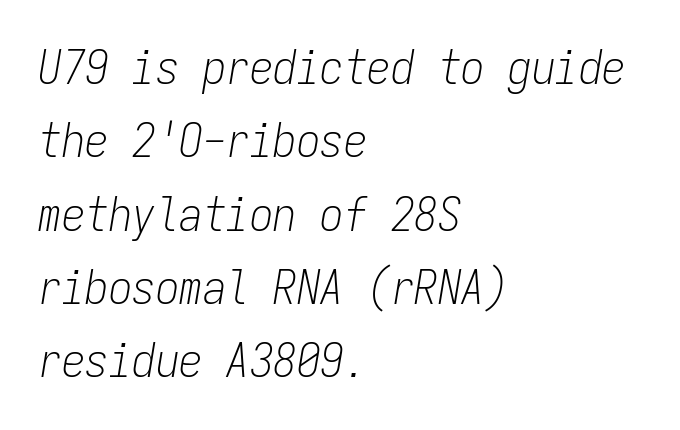
Q: Is the text bold? A: No.
Q: Is the text italic (slanted)? A: Yes, it leans right by about 9 degrees.
Q: Is the text underlined? A: No.
Q: How is the paragraph aligned? A: Left-aligned.
Q: Is the spacing between letters normal or unusually wide? A: Normal.
Q: Is the spacing between lines tight, normal or loose? A: Normal.
Q: Width (condensed, normal, or wide)? A: Condensed.
Q: Stroke contrast? A: Low.
Q: x-height? A: Medium.
Q: Monospaced? A: Yes.
